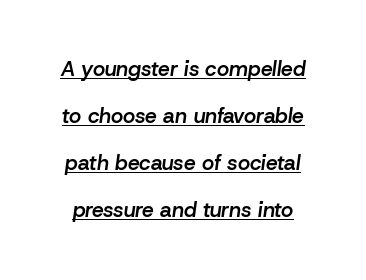
Q: Is the text bold? A: Semi-bold.
Q: Is the text italic (slanted)? A: Yes, it leans right by about 8 degrees.
Q: Is the text underlined? A: Yes.
Q: Is the spacing between letters normal or unusually wide? A: Normal.
Q: Is the spacing between lines tight, normal or loose? A: Loose.
